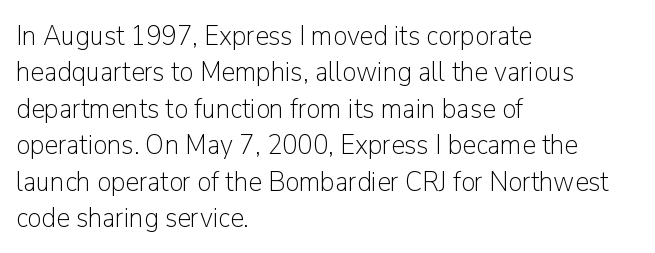
The letters stand upright; this is a roman face. A classic flush-left, rag-right setting is used for this passage. This sample has the flowing, uneven cadence of proportional lettering. Just letters on the line, the space beneath them empty. Does the type have serifs? No, each stem ends abruptly.
